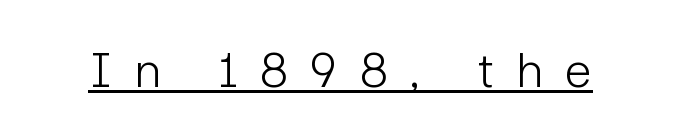
The image shows 49 px light sans-serif type, upright; set unusually wide letter spacing (+0.42 em), underlined; low stroke contrast and a medium x-height.
